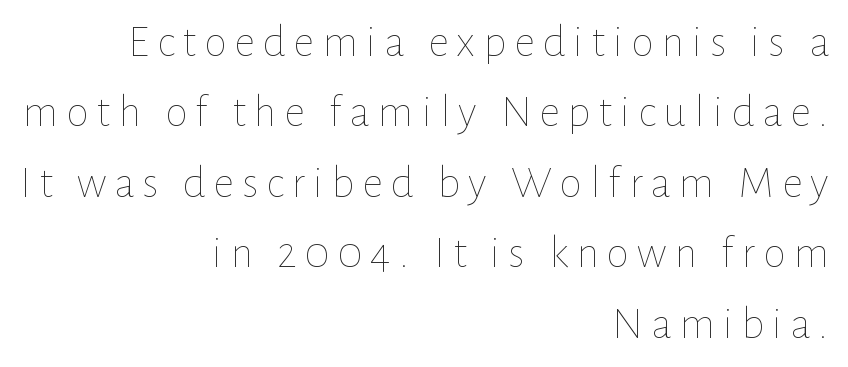
The line-height multiplier appears to be the usual default. This reads as an unemphasized weight, regular at the heaviest. These lines are set flush right with a ragged left edge. You could not count columns in this text — the font is proportionally spaced. The font's upright variant was chosen for this text.
